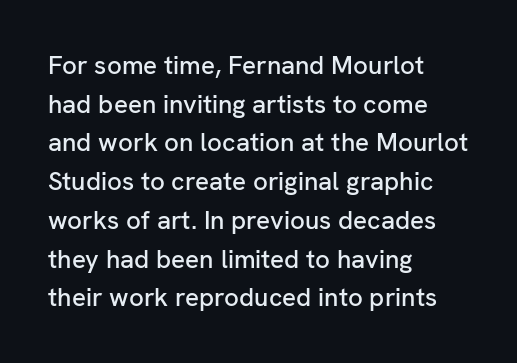
If you measured baseline to baseline, you'd find a middling distance. The line texture is even and compact thanks to regular tracking. Descender tails drop into unmarked territory. Posture: upright roman. Horizontally, the lines are justified to the leading edge only.
